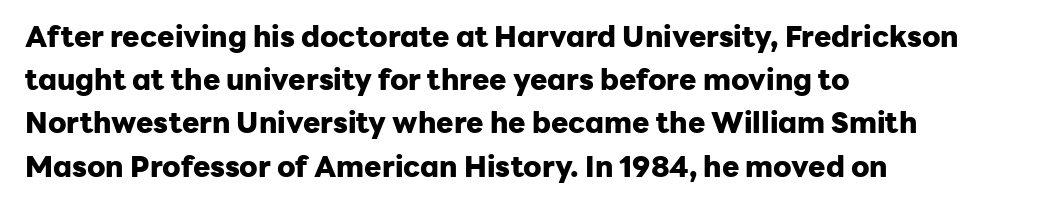
The image shows 29 px heavy sans-serif type, upright; set left-aligned, normal line spacing (1.49x), normal letter spacing, not underlined; low stroke contrast and a medium x-height.
